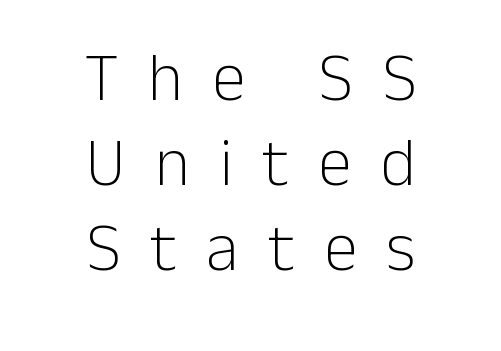
Typographically, this falls in the sans-serif category. Varying glyph widths throughout — classic text-font behaviour. Baseline-to-baseline distance is the conventional proportion of letter height. Tracking here is generous; glyphs stand well apart from one another. Neither beginnings nor endings align; midpoints do. Glance below the letters and you will spot only blank space.
